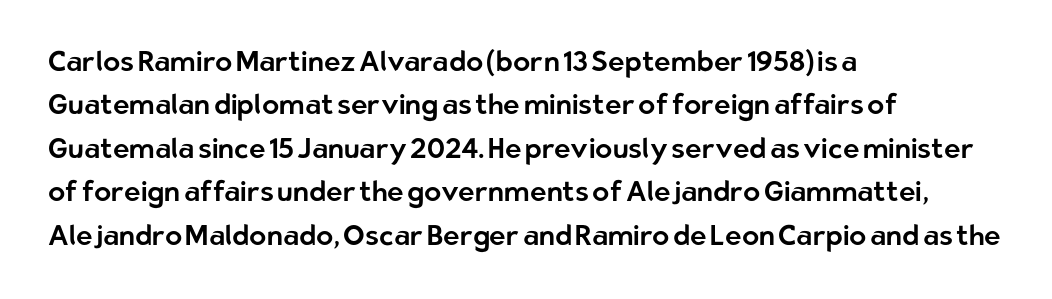
{"serif": "no", "italic": "no", "width": "normal", "stroke_contrast": "low", "x_height": "medium", "monospaced": "no", "underline": "no", "align": "left", "line_spacing": "normal", "line_spacing_ratio": 1.55, "letter_spacing": "normal", "letter_spacing_em": 0.0, "glyph_px": 28}
